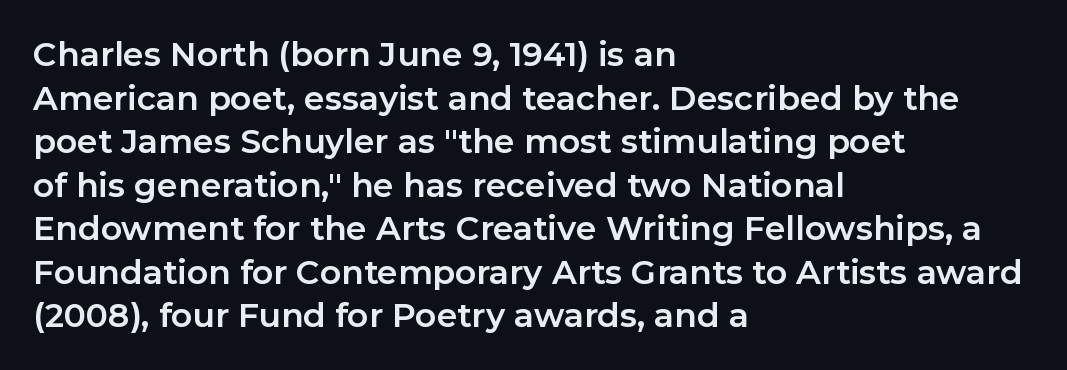
The image shows 33 px bold sans-serif type, upright; set left-aligned, normal line spacing (1.32x), normal letter spacing, not underlined; low stroke contrast and a medium x-height.
